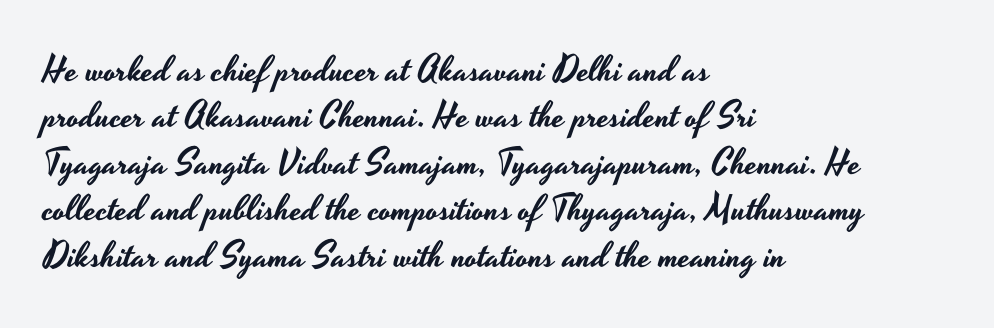
Each line starts at the same left margin while the right side varies. Is this a fixed-width face? No — the glyphs have proportional, varying widths. The passage shown is not underscored anywhere. Words appear dense and cohesive because spacing is normal.
